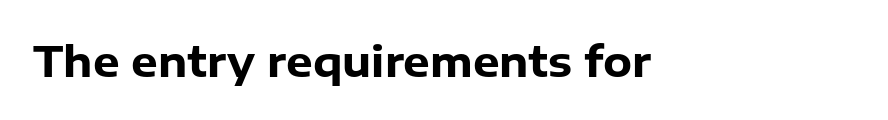
Q: Is the text bold? A: Yes.
Q: Is the text italic (slanted)? A: No, it is upright.
Q: Is the typeface a serif or a sans-serif typeface? A: Sans-serif.
Q: Is the text underlined? A: No.
Q: Is the spacing between letters normal or unusually wide? A: Normal.
Q: Width (condensed, normal, or wide)? A: Normal.
Q: Stroke contrast? A: Low.
Q: x-height? A: Medium.
Q: Monospaced? A: No.
